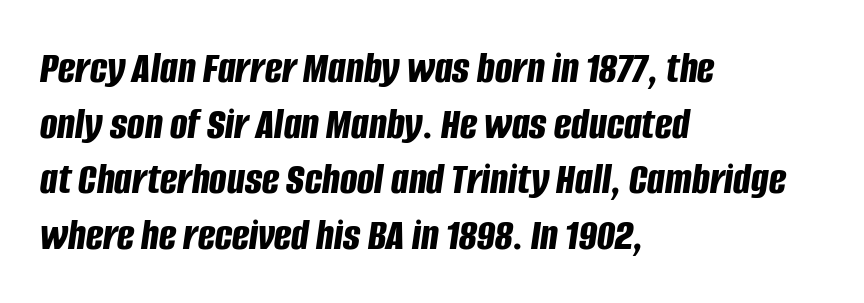
Descender tails drop into unmarked territory. A dark, heavy texture on the line: the type is bold. Varying glyph widths throughout — classic text-font behaviour. Yep, that's italic — everything's leaning. Tracking value appears to be zero — textbook default spacing.
